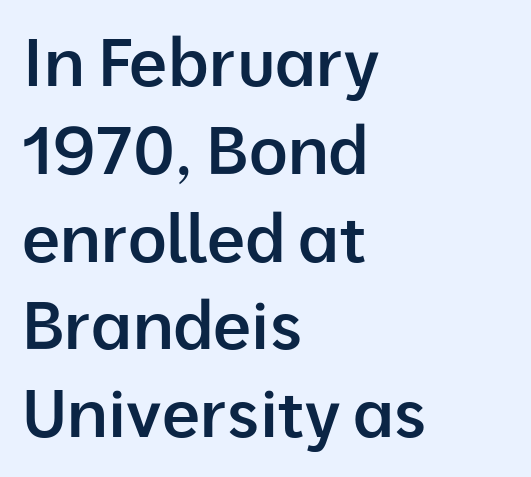
{"serif": "no", "italic": "no", "bold": "semi", "weight": "semibold", "width": "normal", "stroke_contrast": "low", "x_height": "medium", "monospaced": "no", "underline": "no", "align": "left", "line_spacing": "normal", "line_spacing_ratio": 1.31, "letter_spacing": "normal", "letter_spacing_em": 0.0, "glyph_px": 67}
